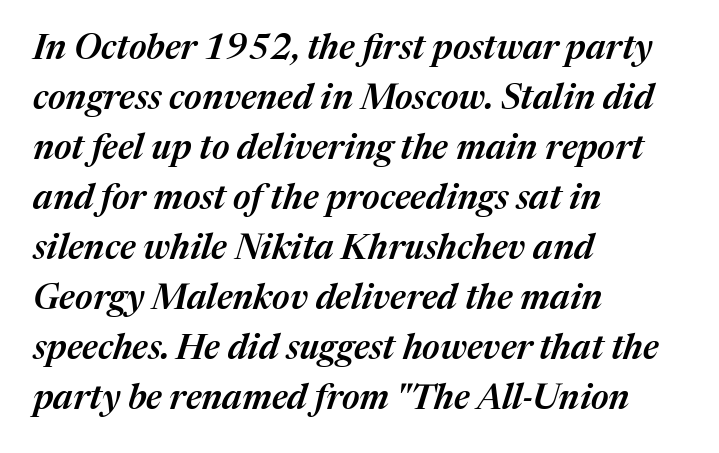
The sample has been set in demibold, a notch under bold. Each letter keeps its own natural width here, so spacing adapts to shape. Spacing between characters is what you'd get straight out of the box. The font's italic variant was chosen for this text. These lines stack with their left ends in a neat column.
